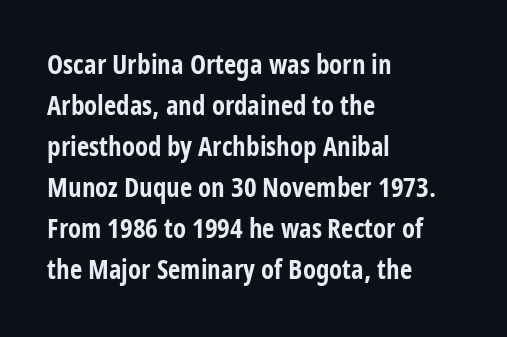
Q: Is the text bold? A: Yes.
Q: Is the text italic (slanted)? A: No, it is upright.
Q: Is the text underlined? A: No.
Q: How is the paragraph aligned? A: Left-aligned.
Q: Is the spacing between letters normal or unusually wide? A: Normal.
Q: Is the spacing between lines tight, normal or loose? A: Normal.
